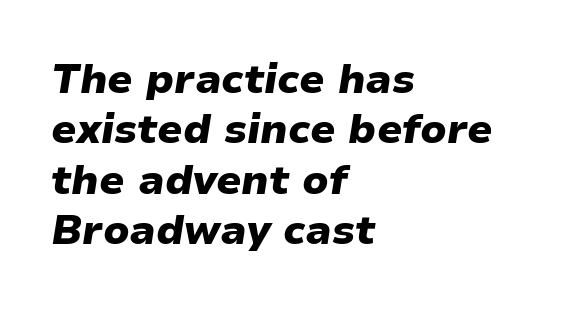
{"italic": "yes", "lean": "right", "slant_degrees": 9, "bold": "yes", "weight": "heavy", "width": "normal", "stroke_contrast": "low", "x_height": "medium", "monospaced": "no", "underline": "no", "align": "left", "line_spacing_ratio": 1.23, "letter_spacing": "normal", "letter_spacing_em": 0.0, "glyph_px": 41}
